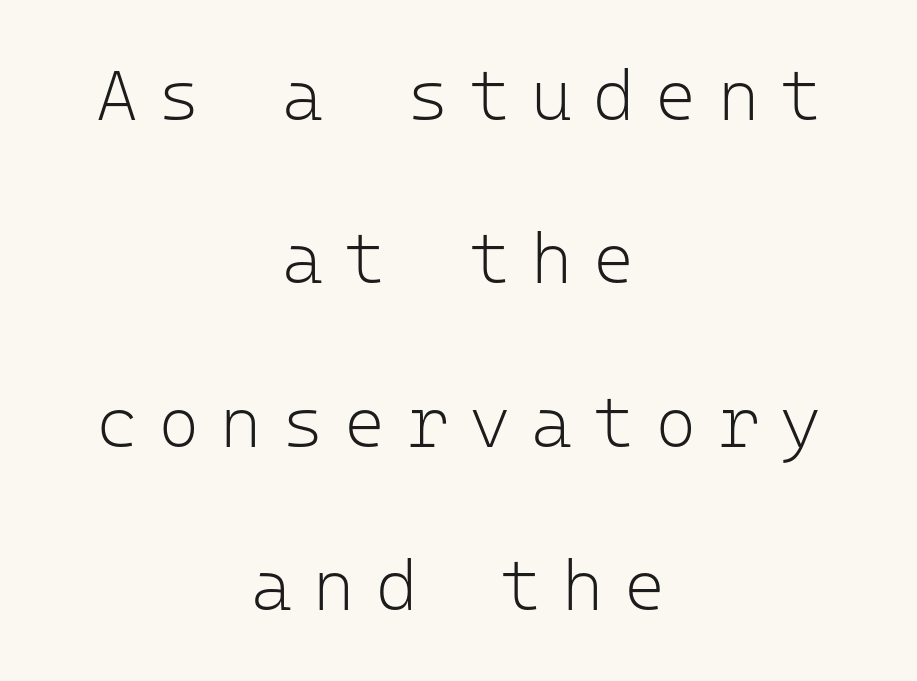
The passage shown is typeset with a sans-serif family. The characters are drawn with everyday or finer stroke widths. A clean baseline with only descenders dipping below it. Is there any slant? The stems are plumb.
